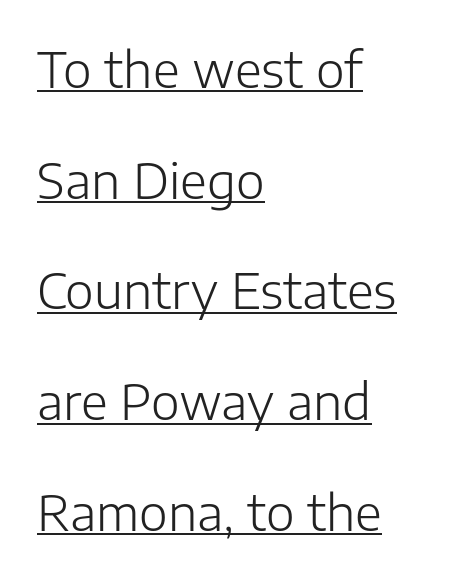
Q: Is the text bold? A: No.
Q: Is the text italic (slanted)? A: No, it is upright.
Q: Is the typeface a serif or a sans-serif typeface? A: Sans-serif.
Q: Is the text underlined? A: Yes.
Q: How is the paragraph aligned? A: Left-aligned.
Q: Is the spacing between letters normal or unusually wide? A: Normal.
Q: Is the spacing between lines tight, normal or loose? A: Loose.
Q: Width (condensed, normal, or wide)? A: Normal.
Q: Stroke contrast? A: Low.
Q: x-height? A: Medium.
Q: Monospaced? A: No.
